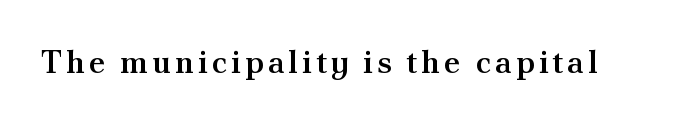
Q: Is the text bold? A: Semi-bold.
Q: Is the text italic (slanted)? A: No, it is upright.
Q: Is the typeface a serif or a sans-serif typeface? A: Serif.
Q: Is the text underlined? A: No.
Q: Width (condensed, normal, or wide)? A: Normal.
Q: Stroke contrast? A: Medium.
Q: x-height? A: Small.
Q: Monospaced? A: No.
